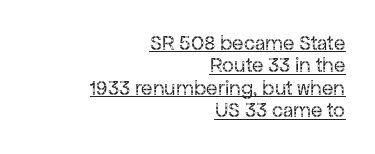
The image shows 21 px text type, upright; set right-aligned, tight line spacing (1.07x), normal letter spacing, underlined.
